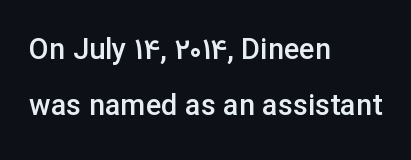
{"serif": "no", "italic": "no", "bold": "semi", "weight": "semibold", "width": "normal", "stroke_contrast": "low", "x_height": "medium", "monospaced": "no", "underline": "no", "align": "left", "line_spacing": "loose", "line_spacing_ratio": 1.92, "letter_spacing": "normal", "letter_spacing_em": 0.0, "glyph_px": 29}
